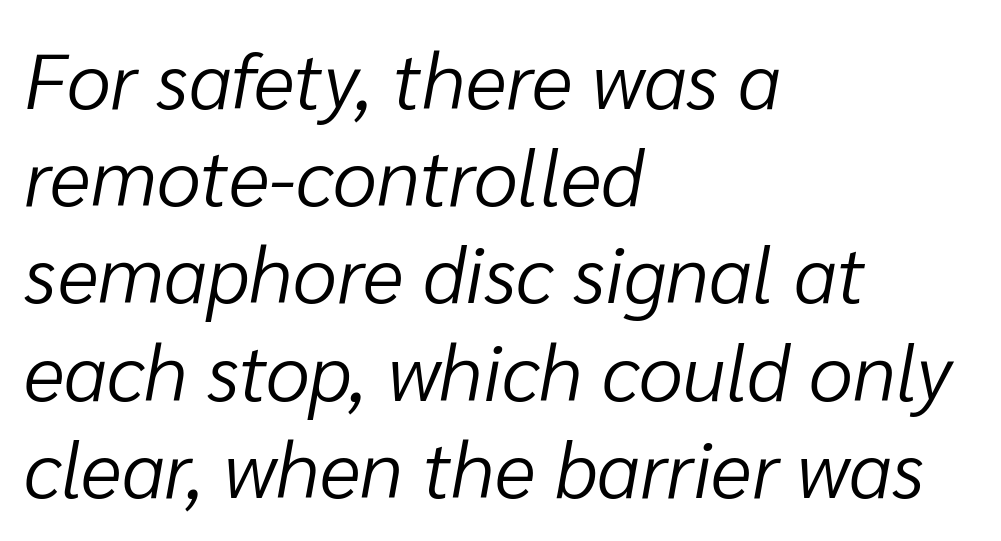
Q: Is the text bold? A: No.
Q: Is the text italic (slanted)? A: Yes, it leans right by about 10 degrees.
Q: Is the text underlined? A: No.
Q: How is the paragraph aligned? A: Left-aligned.
Q: Is the spacing between letters normal or unusually wide? A: Normal.
Q: Width (condensed, normal, or wide)? A: Normal.
Q: Stroke contrast? A: Low.
Q: x-height? A: Medium.
Q: Monospaced? A: No.
